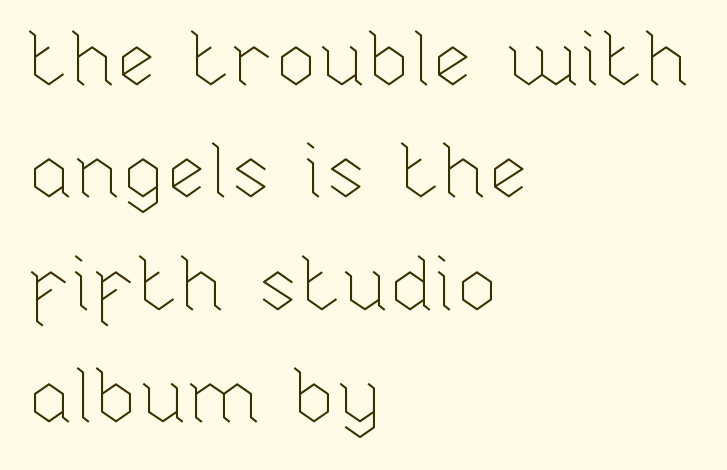
Every character sits straight up, as roman type does. Casual observation: everything's shoved over to the left. The rendering uses natural spacing where letterforms have individual widths. Baseline-to-baseline distance is the conventional proportion of letter height. The strokes carry an ordinary text weight at most.
